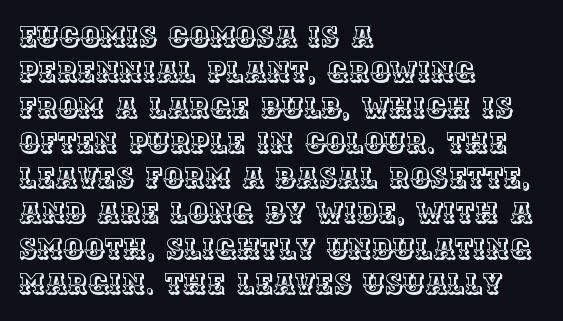
Q: Is the text italic (slanted)? A: No, it is upright.
Q: Is the text underlined? A: No.
Q: How is the paragraph aligned? A: Left-aligned.
Q: Is the spacing between letters normal or unusually wide? A: Normal.
Q: Is the spacing between lines tight, normal or loose? A: Normal.
Q: Width (condensed, normal, or wide)? A: Normal.
Q: x-height? A: Large.
Q: Monospaced? A: No.
